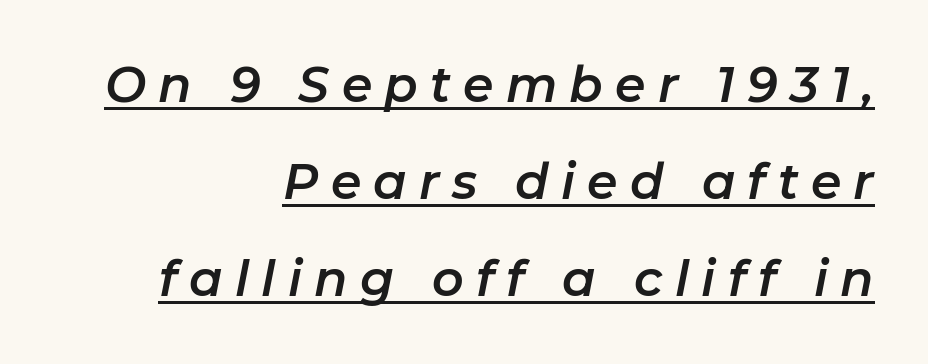
One glance says open: line gaps are wider than usual. The text block is weighted toward the right margin, trailing off unevenly leftward. Spacing verdict: proportional, widths tailored to each character. Has an underline been added? It has. Inter-character spacing is expanded well beyond the font's built-in metrics. Does the lettering tilt? It does — this is italic.
